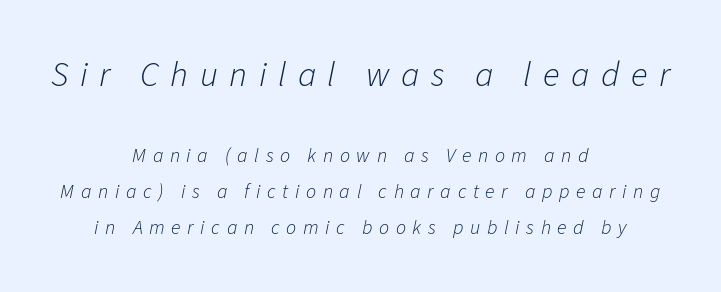
{"italic": "yes", "lean": "right", "slant_degrees": 11, "bold": "no", "weight": "light", "width": "normal", "stroke_contrast": "low", "x_height": "medium", "monospaced": "no", "underline": "no", "align": "center", "line_spacing_ratio": 1.8, "letter_spacing": "wide", "letter_spacing_em": 0.33, "larger_block": "first", "size_ratio": 1.75, "glyph_px": 35}
